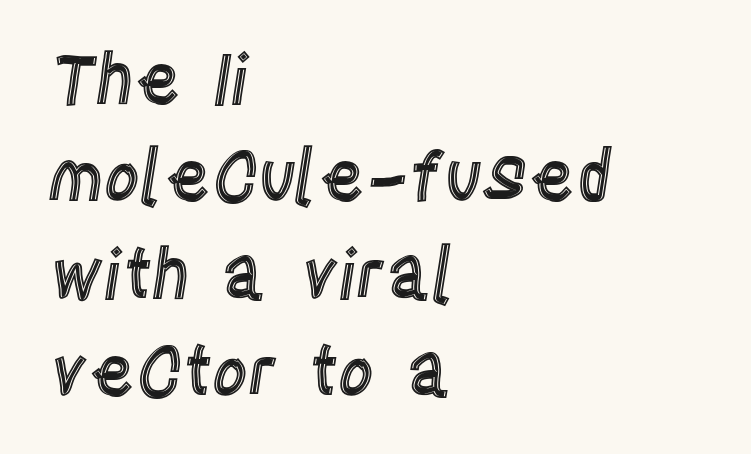
The rendering keeps characters at their native spacing. The gap between lines stays unmarked. The rendering uses natural spacing where letterforms have individual widths.
